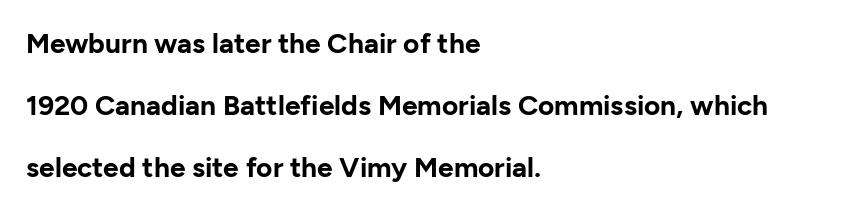
The image shows 28 px bold sans-serif type, upright; set left-aligned, loose line spacing (2.22x), normal letter spacing, not underlined; low stroke contrast and a medium x-height.
